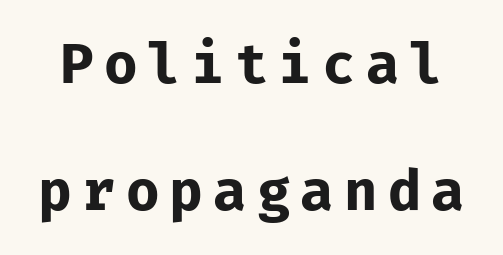
Each row of text sits above clean, open space. You'd pick this weight for a headline — it's a proper bold. Type style note: lacks serifs. Every character here occupies the same horizontal width, giving the sample a typewriter-like rhythm. Notice how the stems are strictly vertical — no italics here.
